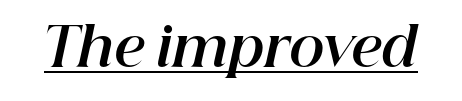
Does the weight exceed regular? Yes, all the way to bold. Students, note that the glyphs here touch the page at normal intervals. Note the varied advance widths — an 'i' is clearly narrower than an 'm'. Glance below the letters and you will spot a drawn line. Characters are canted at an angle relative to the baseline's perpendicular.
